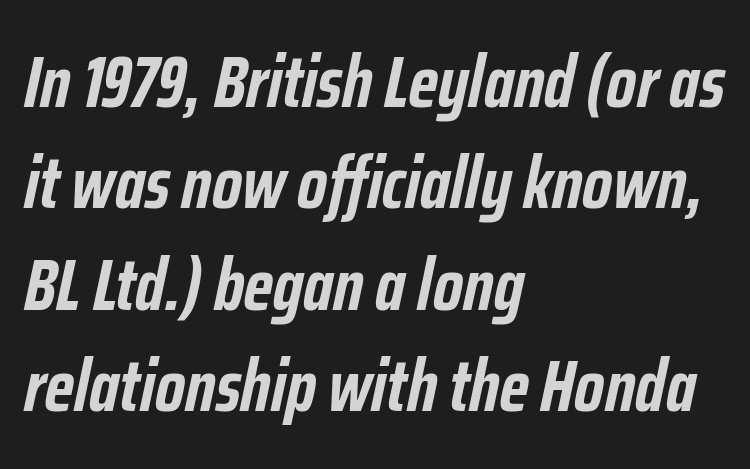
These lines are rendered in a variable-pitch font. This rendering features lettering with no underline. Whoever set this chose a conventional vertical rhythm. The type is set solid horizontally, with unmodified tracking. Teacher's note: observe the even left margin — that is flush-left alignment.
